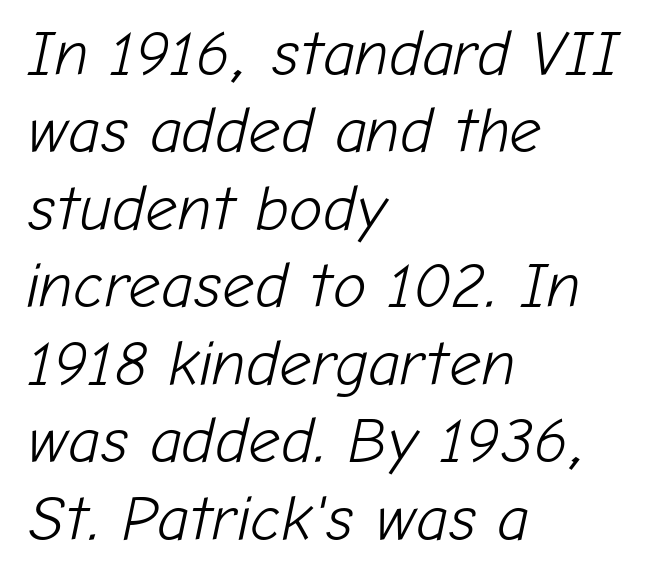
Q: Is the text bold? A: No.
Q: Is the text italic (slanted)? A: Yes, it leans right by about 12 degrees.
Q: Is the text underlined? A: No.
Q: How is the paragraph aligned? A: Left-aligned.
Q: Is the spacing between letters normal or unusually wide? A: Normal.
Q: Width (condensed, normal, or wide)? A: Normal.
Q: Stroke contrast? A: Low.
Q: x-height? A: Medium.
Q: Monospaced? A: No.
